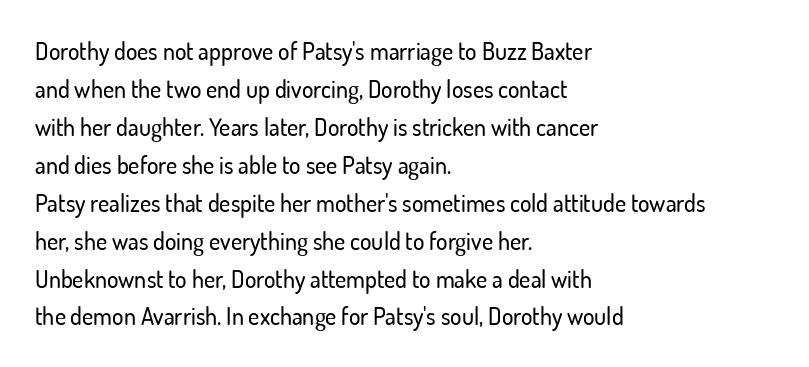
{"italic": "no", "underline": "no", "align": "left", "line_spacing": "normal", "line_spacing_ratio": 1.58, "letter_spacing": "normal", "letter_spacing_em": 0.0, "glyph_px": 24}
